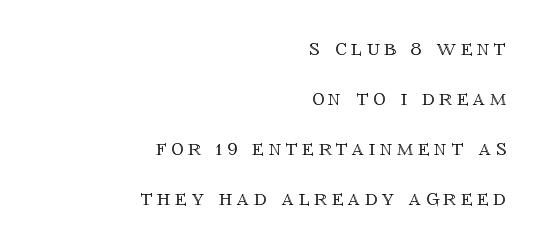
Q: Is the text italic (slanted)? A: No, it is upright.
Q: Is the text underlined? A: No.
Q: How is the paragraph aligned? A: Right-aligned.
Q: Is the spacing between lines tight, normal or loose? A: Loose.
